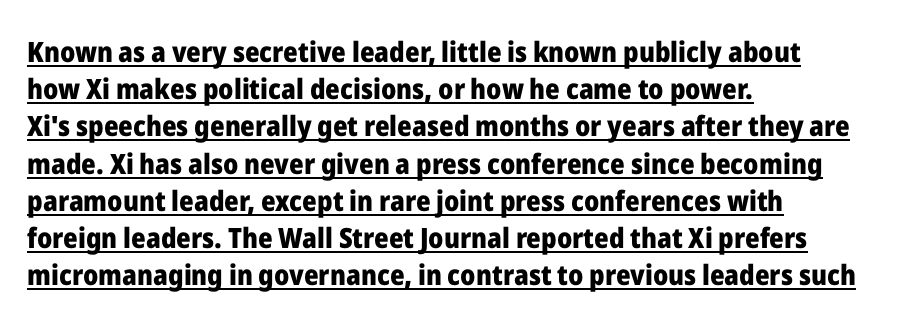
Note the varied advance widths — an 'i' is clearly narrower than an 'm'. The passage is arranged the way most books set body copy — flush left. In terms of weight, the rendering is a true, heavy bold. This is roman type, the default non-slanted kind.
